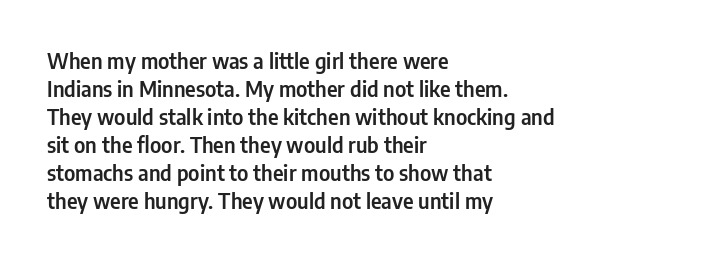
{"italic": "no", "underline": "no", "align": "left", "line_spacing": "normal", "line_spacing_ratio": 1.33, "letter_spacing": "normal", "letter_spacing_em": 0.0, "glyph_px": 21}
